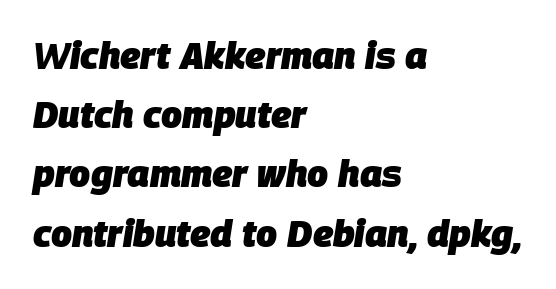
The image shows 37 px heavy type, italic (leaning right); set left-aligned, normal line spacing (1.6x), normal letter spacing, not underlined; low stroke contrast and a large x-height.
